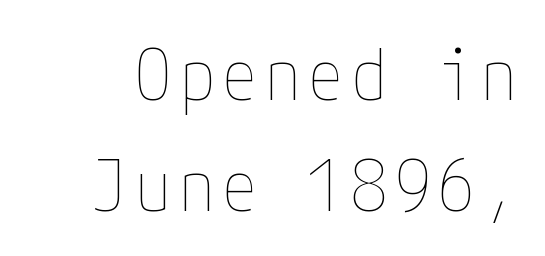
Every stem runs plumb, perpendicular to the baseline. Horizontal bands of white between lines are of average thickness. The area under the type is left untouched. Caption: face not bold, strokes unweighted.
